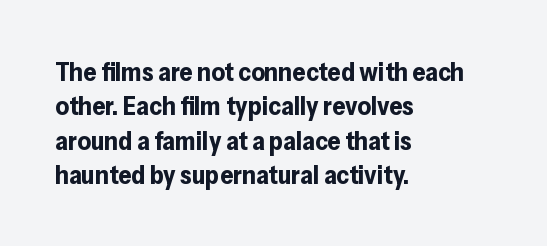
Words appear dense and cohesive because spacing is normal. Typeset ragged right — the left edge is the straight one. This sample keeps an unexceptional amount of space between lines. A clean baseline with only descenders dipping below it. Notice how thick the strokes are: this is what a full bold looks like. This is the regular roman posture of the typeface.
